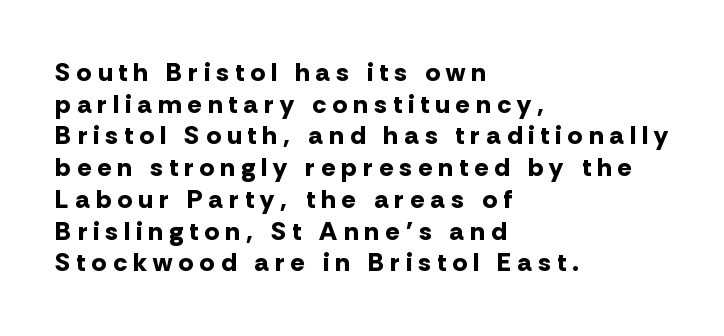
{"italic": "no", "bold": "yes", "underline": "no", "align": "left", "line_spacing_ratio": 1.22, "letter_spacing": "wide", "letter_spacing_em": 0.25, "glyph_px": 26}
